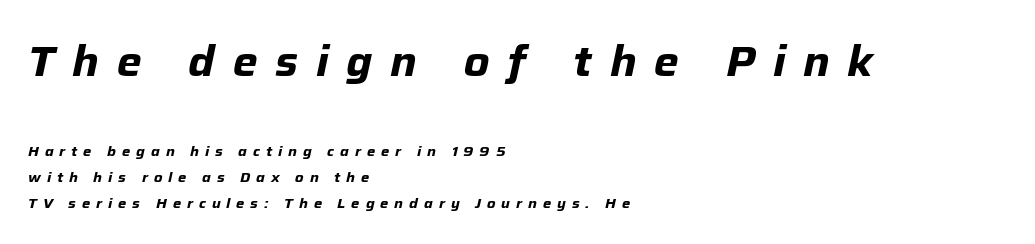
Heft: maximum for text — a bold. These lines were composed using italics. Is the block centered? No — it sits flush against the left margin. Bigger letters appear in the top chunk; the bottom chunk is reduced. You could not count columns in this text — the font is proportionally spaced.
